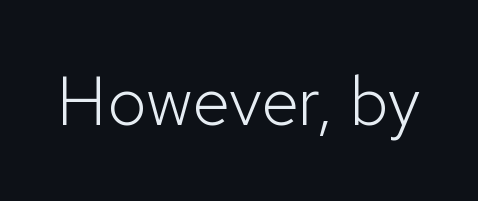
Q: Is the text bold? A: No.
Q: Is the text italic (slanted)? A: No, it is upright.
Q: Is the typeface a serif or a sans-serif typeface? A: Sans-serif.
Q: Is the text underlined? A: No.
Q: Is the spacing between letters normal or unusually wide? A: Normal.
Q: Width (condensed, normal, or wide)? A: Normal.
Q: Stroke contrast? A: Low.
Q: x-height? A: Medium.
Q: Monospaced? A: No.
